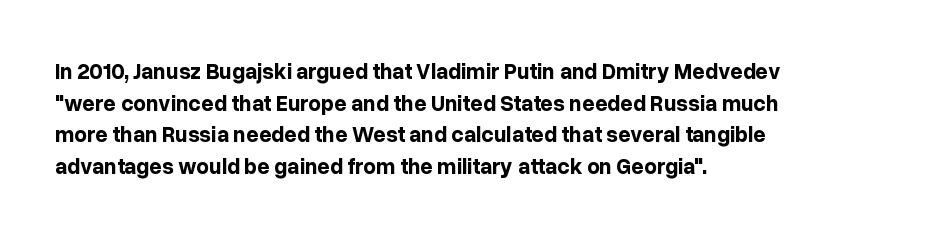
Q: Is the text bold? A: Yes.
Q: Is the text italic (slanted)? A: No, it is upright.
Q: Is the text underlined? A: No.
Q: How is the paragraph aligned? A: Left-aligned.
Q: Is the spacing between letters normal or unusually wide? A: Normal.
Q: Is the spacing between lines tight, normal or loose? A: Normal.
